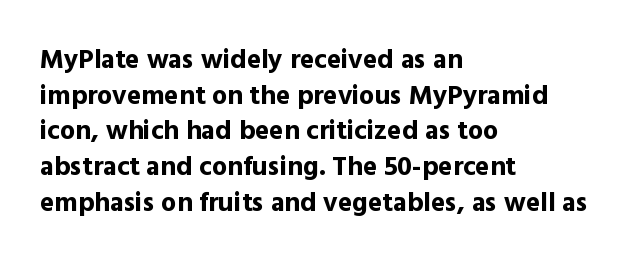
The image shows 27 px bold type, upright; set left-aligned, normal line spacing (1.32x), normal letter spacing, not underlined.
